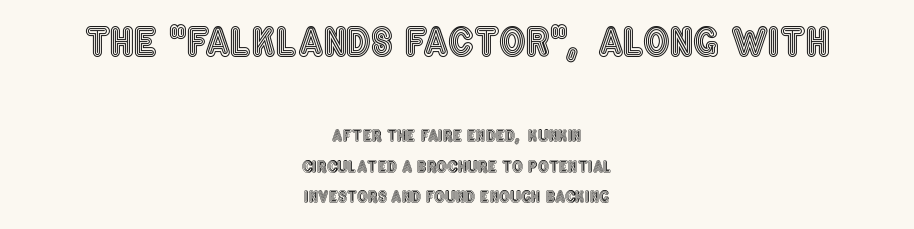
Q: Is the text italic (slanted)? A: No, it is upright.
Q: Is the text underlined? A: No.
Q: How is the paragraph aligned? A: Centered.
Q: Is the spacing between letters normal or unusually wide? A: Normal.
Q: Is the spacing between lines tight, normal or loose? A: Loose.
Q: Which block of text is set in a larger size, the first (top) or the second (bottom)? A: The first (top) one.
Q: Width (condensed, normal, or wide)? A: Condensed.
Q: x-height? A: Large.
Q: Monospaced? A: No.
